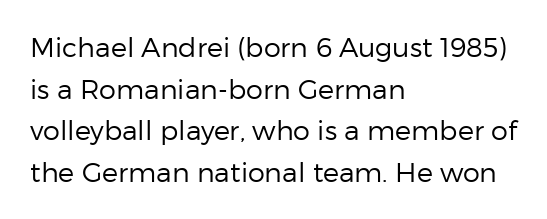
Q: Is the text bold? A: No.
Q: Is the text italic (slanted)? A: No, it is upright.
Q: Is the text underlined? A: No.
Q: How is the paragraph aligned? A: Left-aligned.
Q: Is the spacing between letters normal or unusually wide? A: Normal.
Q: Is the spacing between lines tight, normal or loose? A: Normal.
